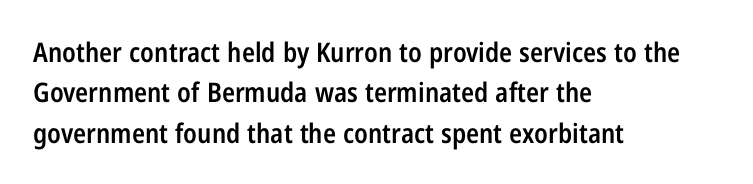
{"italic": "no", "bold": "semi", "underline": "no", "align": "left", "line_spacing": "normal", "line_spacing_ratio": 1.5, "letter_spacing": "normal", "letter_spacing_em": 0.0, "glyph_px": 27}
